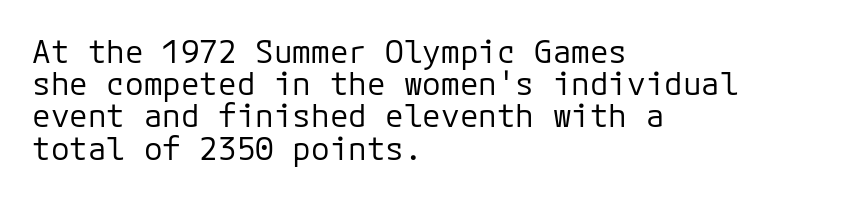
The string is rendered with underlining switched off. The lines in this sample share a left origin and differ only in where they stop. Letter spacing: default. If you measured baseline to baseline, you'd find a short distance. Stems here are at most as thick as an everyday book face. Tall strokes in this sample are plumb rather than angled.
